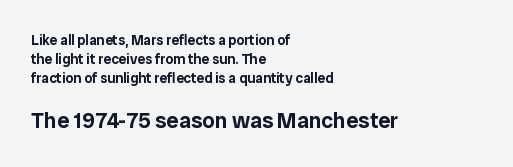
Q: Is the text italic (slanted)? A: No, it is upright.
Q: Is the text underlined? A: No.
Q: How is the paragraph aligned? A: Left-aligned.
Q: Is the spacing between letters normal or unusually wide? A: Normal.
Q: Is the spacing between lines tight, normal or loose? A: Normal.
Q: Which block of text is set in a larger size, the first (top) or the second (bottom)? A: The second (bottom) one.
